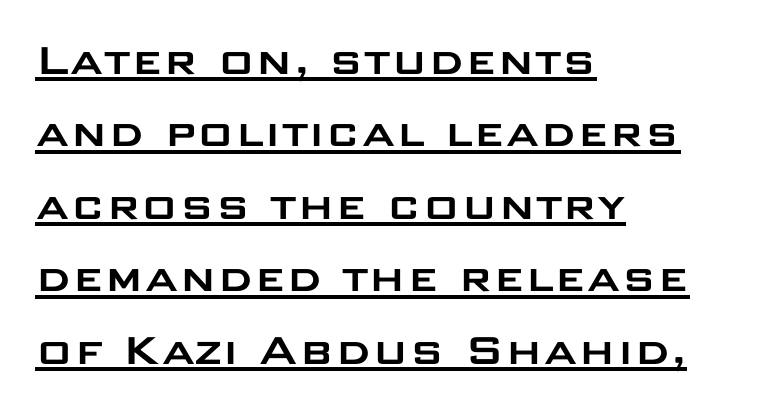
Q: Is the text italic (slanted)? A: No, it is upright.
Q: Is the typeface a serif or a sans-serif typeface? A: Sans-serif.
Q: Is the text underlined? A: Yes.
Q: How is the paragraph aligned? A: Left-aligned.
Q: Is the spacing between letters normal or unusually wide? A: Normal.
Q: Is the spacing between lines tight, normal or loose? A: Normal.
Q: Width (condensed, normal, or wide)? A: Wide.
Q: Stroke contrast? A: Low.
Q: x-height? A: Large.
Q: Monospaced? A: No.
